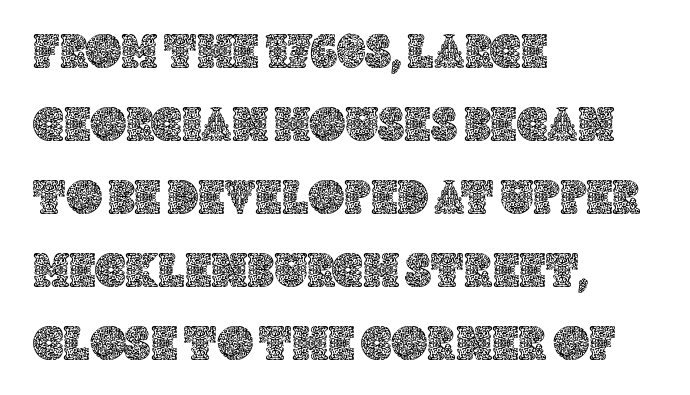
{"italic": "no", "width": "normal", "x_height": "large", "monospaced": "no", "underline": "no", "align": "left", "line_spacing": "normal", "line_spacing_ratio": 1.49, "letter_spacing": "normal", "letter_spacing_em": 0.0, "glyph_px": 49}
